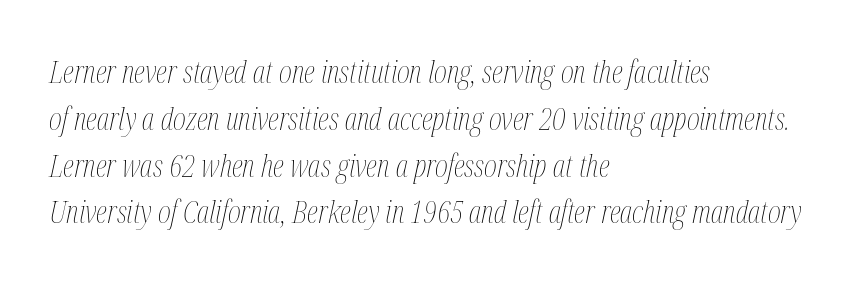
You could not count columns in this text — the font is proportionally spaced. Caption: standard tracking, unaltered. In terms of leading, this rendering sits right in the middle. If you drew a line through each stem, it would be angled. A clean baseline with only descenders dipping below it.
